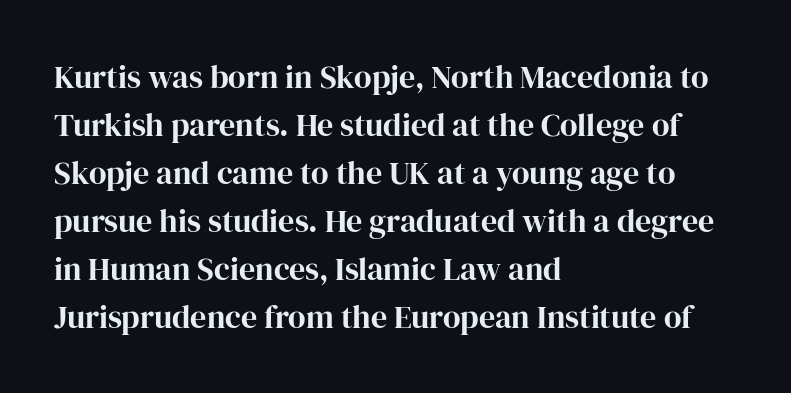
{"serif": "yes", "italic": "no", "bold": "yes", "weight": "bold", "width": "normal", "stroke_contrast": "high", "x_height": "medium", "monospaced": "no", "underline": "no", "align": "left", "line_spacing": "normal", "line_spacing_ratio": 1.5, "letter_spacing": "normal", "letter_spacing_em": 0.0, "glyph_px": 32}
